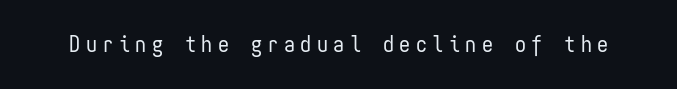
Vertical strokes here are truly vertical. The words here are not underlined. Glyph-to-glyph distance is far greater than everyday printed text. Letters have the restrained weight of plain body copy at most.
